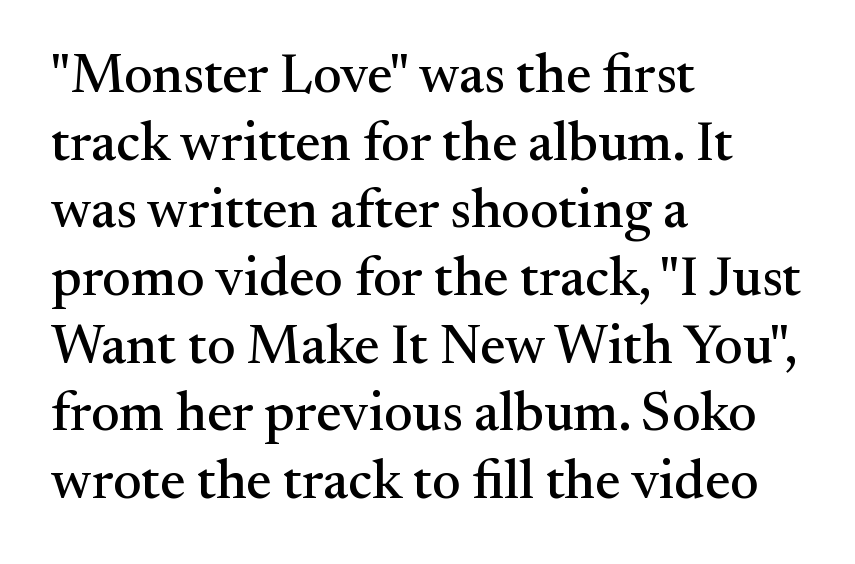
Tall strokes in this sample are plumb rather than angled. Each letter keeps its own natural width here, so spacing adapts to shape. This rendering features lettering with no underline. Each letter's strokes conclude with small projecting serifs. This sample is left-justified, so line endings fall wherever the words run out.
